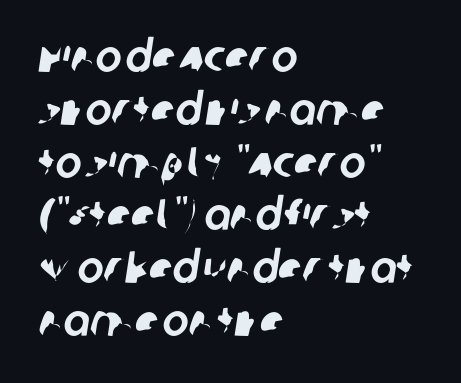
{"serif": "no", "width": "normal", "stroke_contrast": "low", "x_height": "large", "monospaced": "no", "underline": "no", "align": "left", "line_spacing_ratio": 1.2, "letter_spacing": "normal", "letter_spacing_em": 0.0, "glyph_px": 44}
